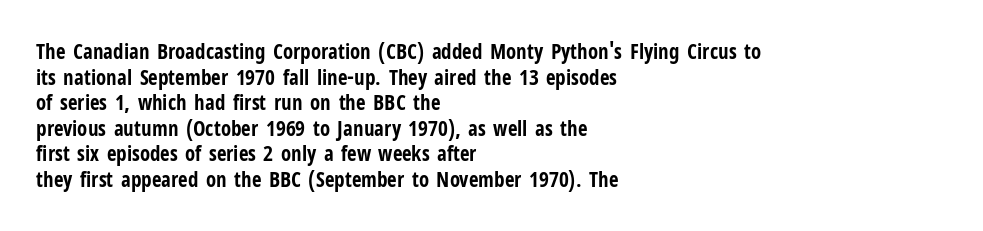
{"italic": "no", "bold": "yes", "underline": "no", "align": "left", "line_spacing_ratio": 1.22, "letter_spacing": "normal", "letter_spacing_em": 0.0, "glyph_px": 21}
